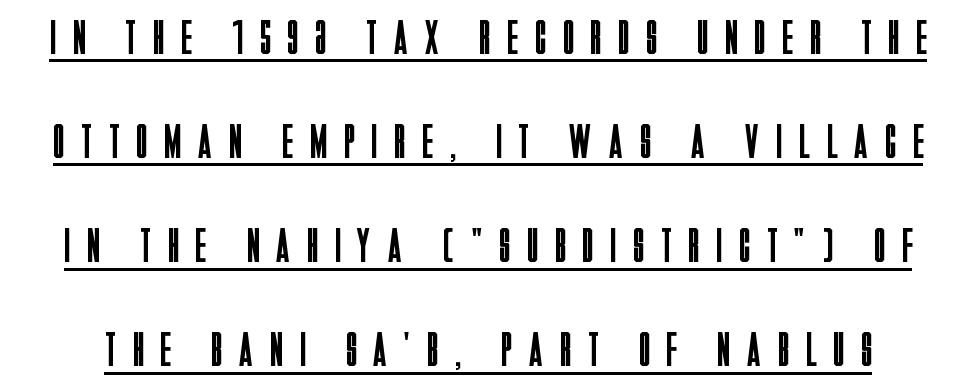
The image shows 48 px regular-weight, condensed sans-serif type, upright; set loose line spacing (2.17x), unusually wide letter spacing (+0.37 em), underlined; low stroke contrast and a large x-height.
